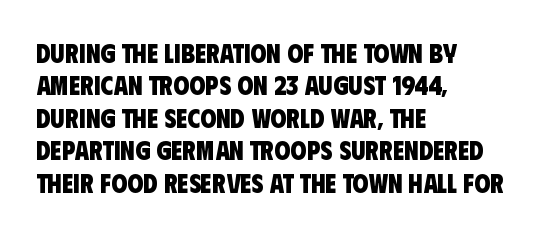
The image shows 26 px bold type; set left-aligned, normal line spacing (1.25x), normal letter spacing, not underlined.
